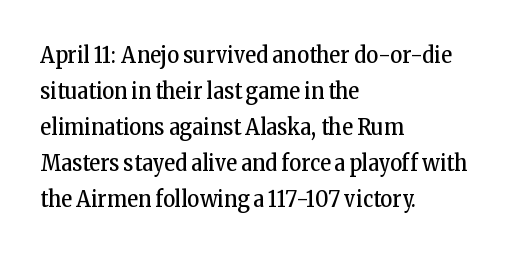
The image shows 23 px text type, upright; set left-aligned, normal line spacing (1.57x), normal letter spacing, not underlined.
